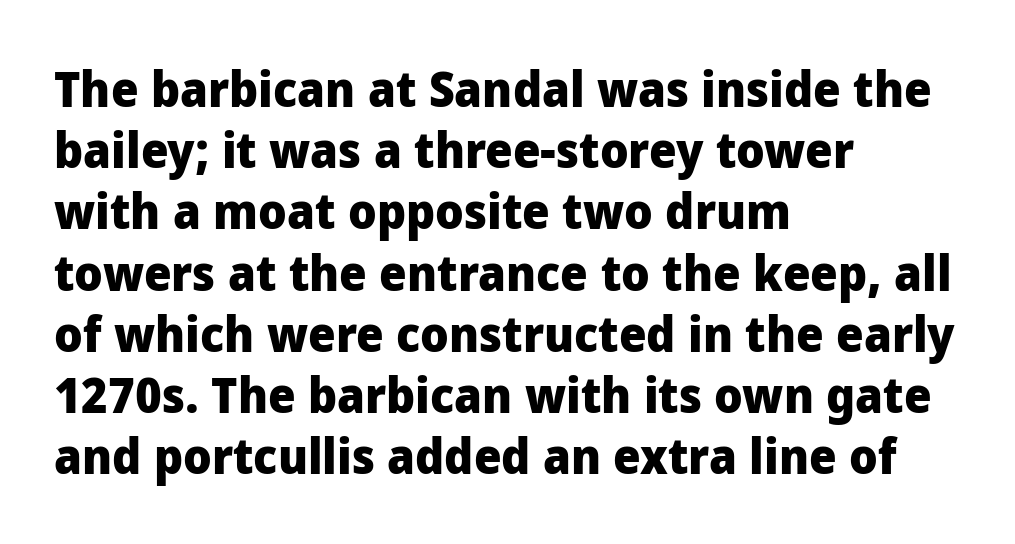
Standard letterfit; no display-style spreading of the glyphs. I'd call this a sans setting — the letters go barefoot. Proportional: the letters do not fall into vertical columns. I'd describe the lettering as bold — thick and assertive. Underline: absent. If you drew a line through each stem, it would be perfectly vertical.
